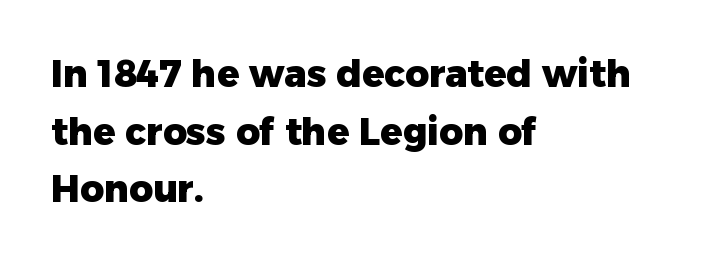
Looks like regular typesetting: each glyph gets only the width it needs. This sample is left-justified, so line endings fall wherever the words run out. Chunky letters — that's bold for sure. A bare baseline throughout the passage. A typesetter would label this face a sans. The type is set solid horizontally, with unmodified tracking.
